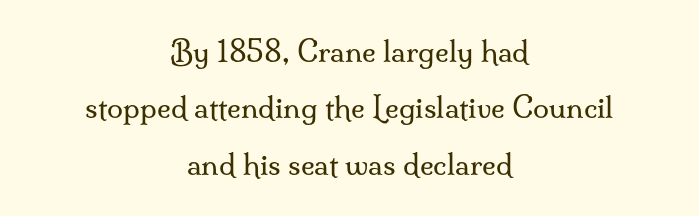
The image shows 29 px regular-weight serif type, upright; set centered, loose line spacing (1.94x), normal letter spacing, not underlined; medium stroke contrast and a small x-height.
